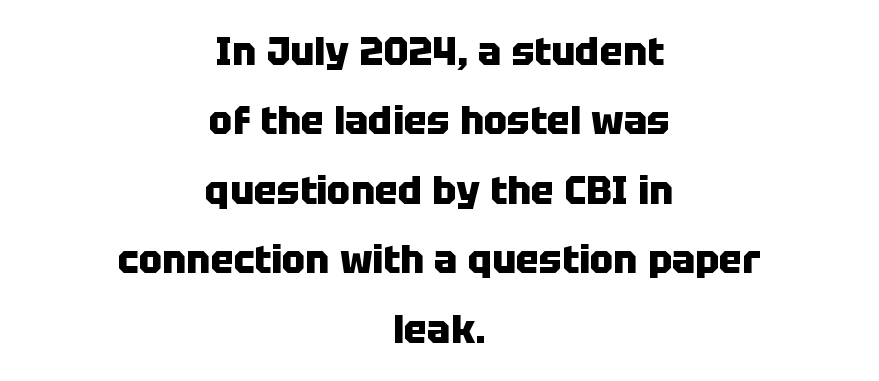
This sample uses a sans-serif face. The type is set solid horizontally, with unmodified tracking. In terms of posture, this sample is upright. The rendering uses natural spacing where letterforms have individual widths. The typesetter chose a symmetrical, centered arrangement here.
